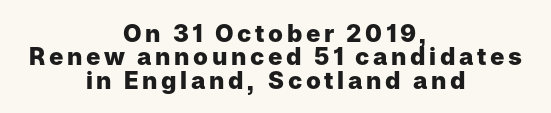
{"italic": "no", "bold": "yes", "underline": "no", "align": "center", "line_spacing": "tight", "line_spacing_ratio": 0.97, "glyph_px": 24}
